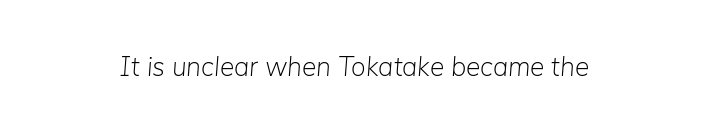
You can tell it's italic because the verticals aren't actually vertical. No heavy texture on the line: the type isn't bold. The foot of each line stays bare and open. These lines keep a tight, regular rhythm from letter to letter.
